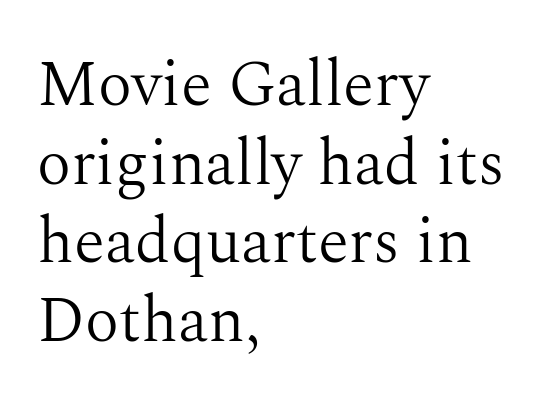
{"serif": "yes", "italic": "no", "bold": "no", "weight": "light", "width": "normal", "stroke_contrast": "medium", "x_height": "medium", "monospaced": "no", "underline": "no", "align": "left", "line_spacing_ratio": 1.23, "letter_spacing": "normal", "letter_spacing_em": 0.0, "glyph_px": 64}
